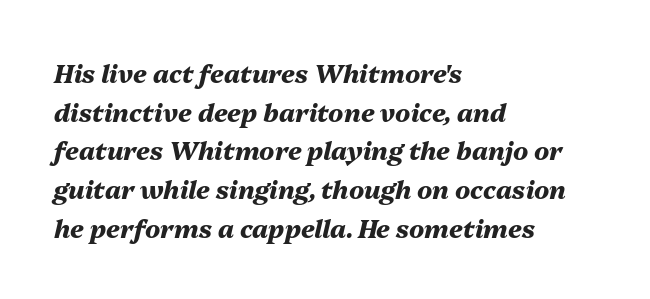
All the whitespace from short lines collects on the right. Quick note: underline off. There's an unmistakable incline to the writing here. The font is running at its bold setting. What stands out about the letter spacing? Nothing — it is the standard amount. Quick note: interline space is typical.
